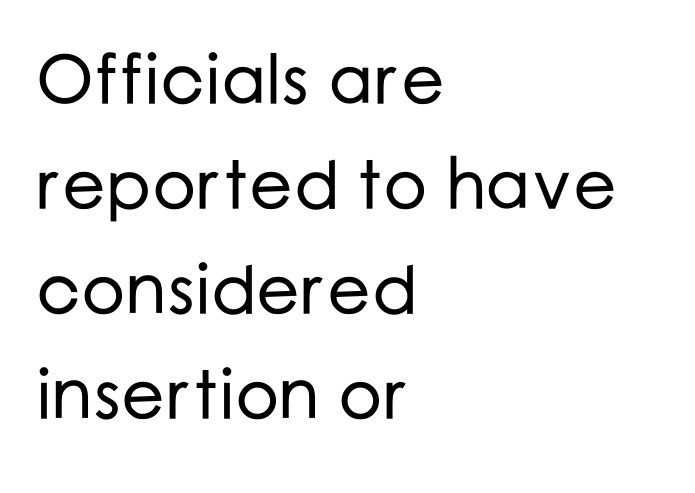
Normally led — the rows are evenly, conventionally spaced. Every row of glyphs begins at an identical x-position on the left. Is this a fixed-width face? No — the glyphs have proportional, varying widths. Check under the words: just untouched page. The glyphs in this specimen are sans serif. Students, note that the glyphs here touch the page at normal intervals.
